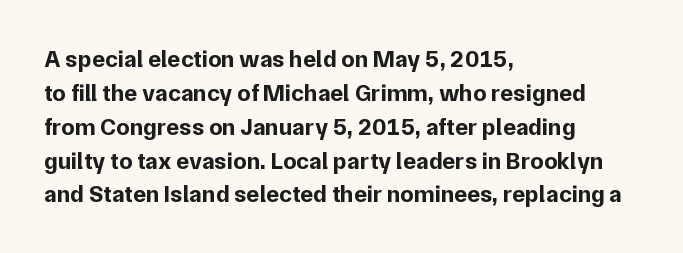
Check under the words: just untouched page. The lettering stays uniformly vertical, giving the passage a roman look. Does the weight exceed regular? Yes, all the way to bold. Leading: standard.
